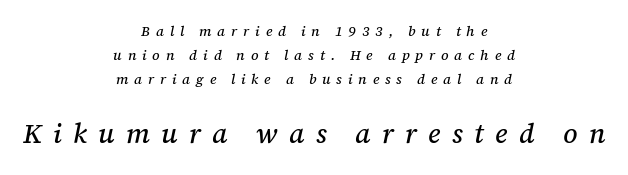
The image shows 27 px text type, italic (leaning right); set centered, line spacing 1.73x, unusually wide letter spacing (+0.42 em), not underlined; the second (bottom) block is 1.93x larger.
